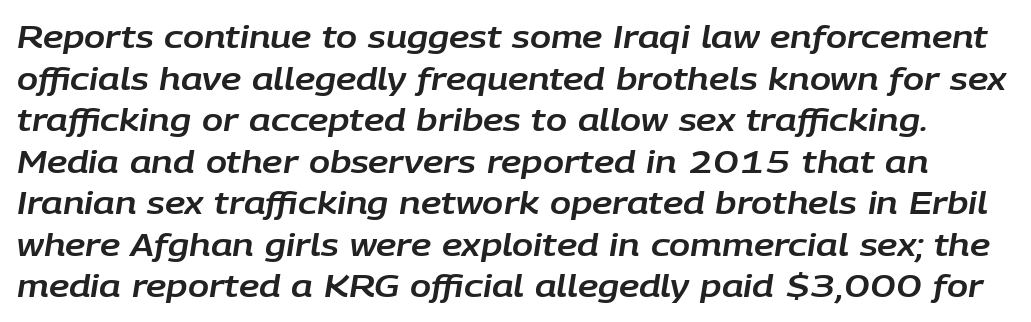
Q: Is the text italic (slanted)? A: Yes, it leans right by about 9 degrees.
Q: Is the text underlined? A: No.
Q: Is the spacing between letters normal or unusually wide? A: Normal.
Q: Is the spacing between lines tight, normal or loose? A: Normal.
Q: Width (condensed, normal, or wide)? A: Normal.
Q: Stroke contrast? A: Low.
Q: x-height? A: Large.
Q: Monospaced? A: No.
